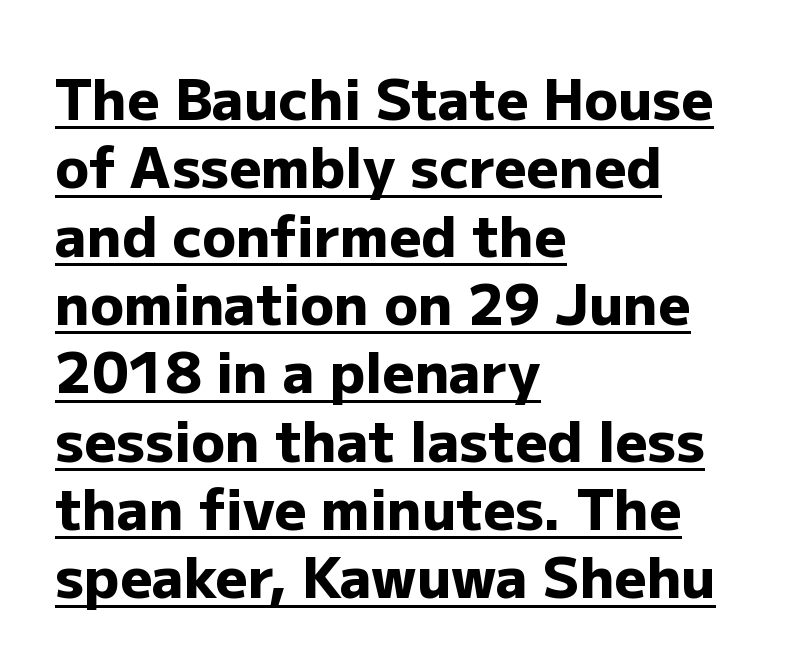
{"serif": "no", "italic": "no", "bold": "yes", "weight": "heavy", "width": "normal", "stroke_contrast": "low", "x_height": "medium", "monospaced": "no", "underline": "yes", "align": "left", "line_spacing_ratio": 1.22, "letter_spacing": "normal", "letter_spacing_em": 0.0, "glyph_px": 56}
